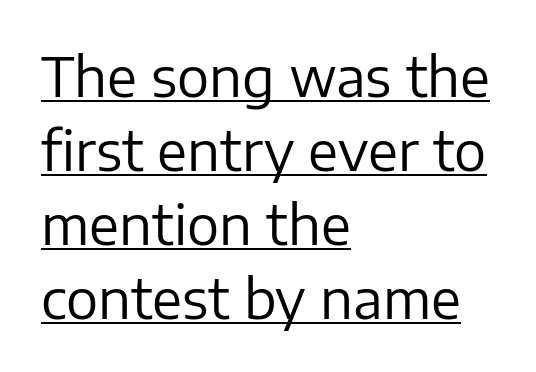
The image shows 54 px regular-weight sans-serif type, upright; set left-aligned, normal line spacing (1.37x), normal letter spacing, underlined; low stroke contrast and a medium x-height.
